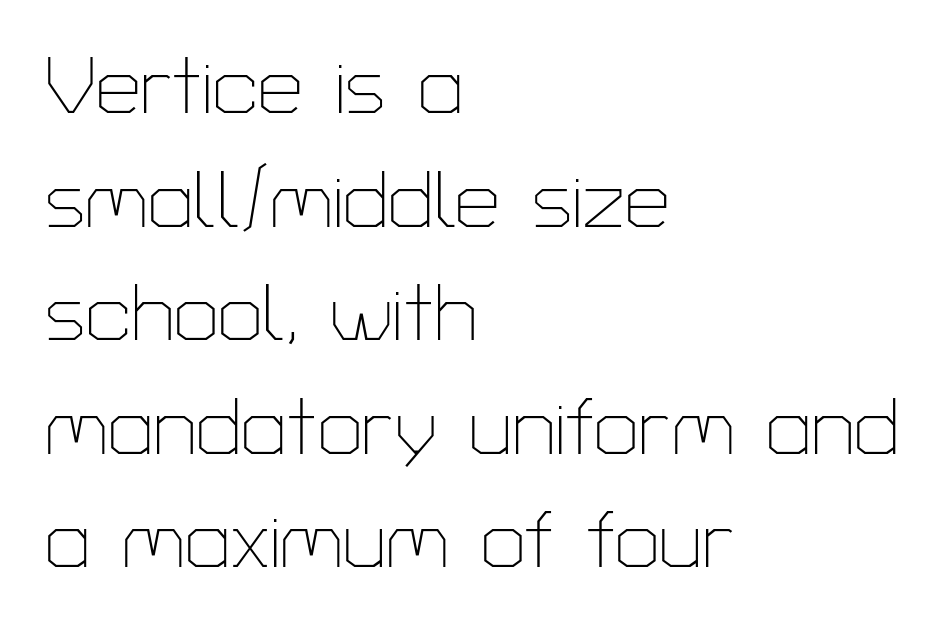
What stands out about the letter spacing? Nothing — it is the standard amount. Heaviness? Minimal to ordinary, like unemphasized prose. The words here are not underlined. The type family on display is of the sans-serif kind. The rag falls on the right side of this text block.
